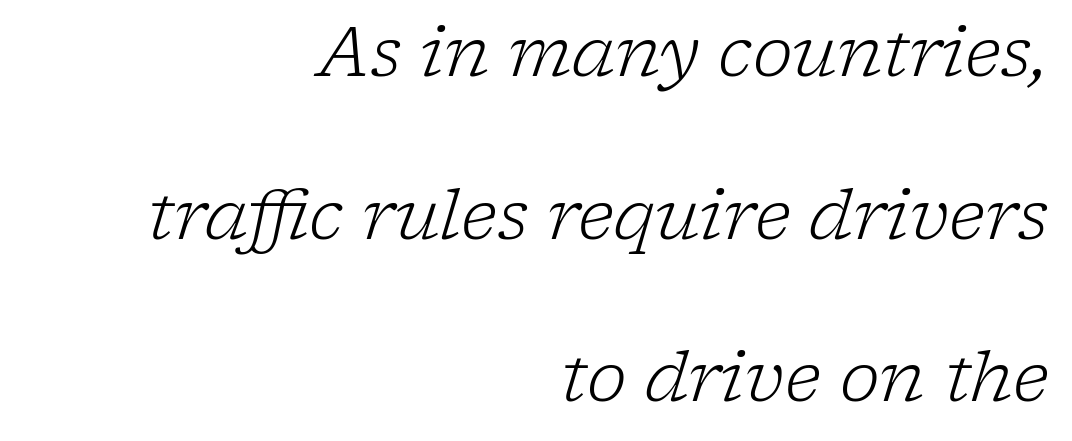
The face used here is proportionally spaced, like ordinary book or web type. You can tell from the footed stems that serif type was used. Yep, that's italic — everything's leaning. Has an underline been added? It has not.
